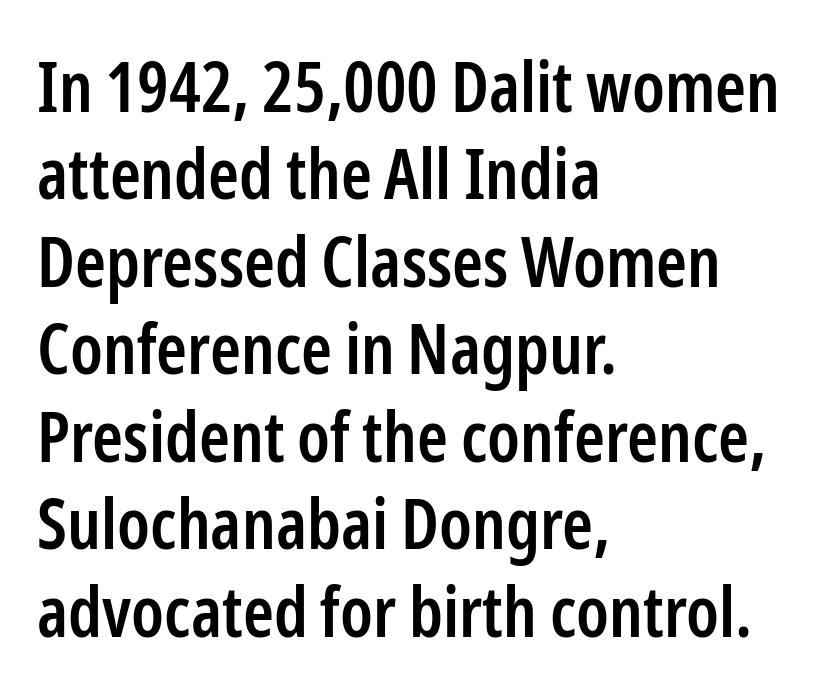
The lines sit at an ordinary, default distance from one another. Think of a printed novel: that variable character pitch is what you see here. Each line starts at the same left margin while the right side varies. Quick note: underline off.
